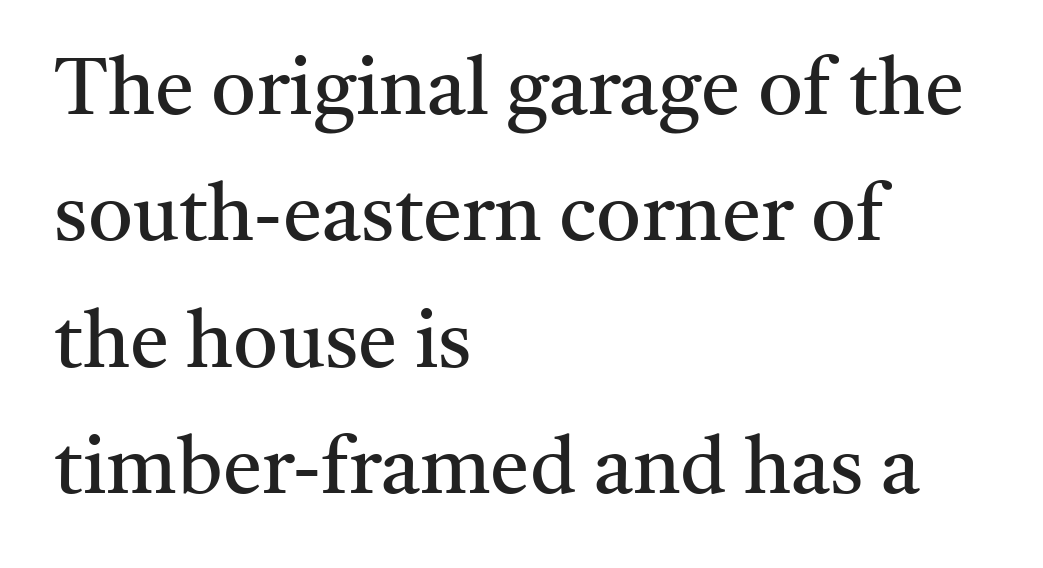
Q: Is the text bold? A: No.
Q: Is the text italic (slanted)? A: No, it is upright.
Q: Is the typeface a serif or a sans-serif typeface? A: Serif.
Q: Is the text underlined? A: No.
Q: How is the paragraph aligned? A: Left-aligned.
Q: Is the spacing between letters normal or unusually wide? A: Normal.
Q: Is the spacing between lines tight, normal or loose? A: Normal.
Q: Width (condensed, normal, or wide)? A: Normal.
Q: Stroke contrast? A: Medium.
Q: x-height? A: Medium.
Q: Monospaced? A: No.
